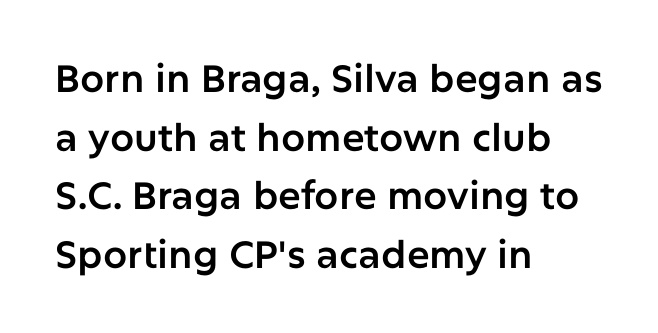
The image shows 38 px sans-serif type, upright; set left-aligned, normal line spacing (1.54x), normal letter spacing, not underlined; low stroke contrast and a medium x-height.
